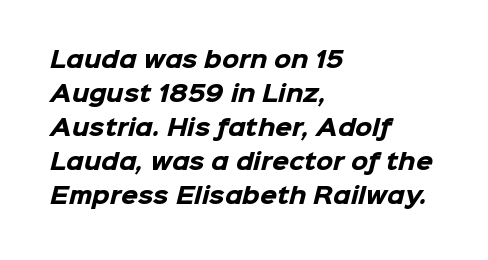
Q: Is the text bold? A: Yes.
Q: Is the text underlined? A: No.
Q: How is the paragraph aligned? A: Left-aligned.
Q: Is the spacing between letters normal or unusually wide? A: Normal.
Q: Is the spacing between lines tight, normal or loose? A: Normal.
